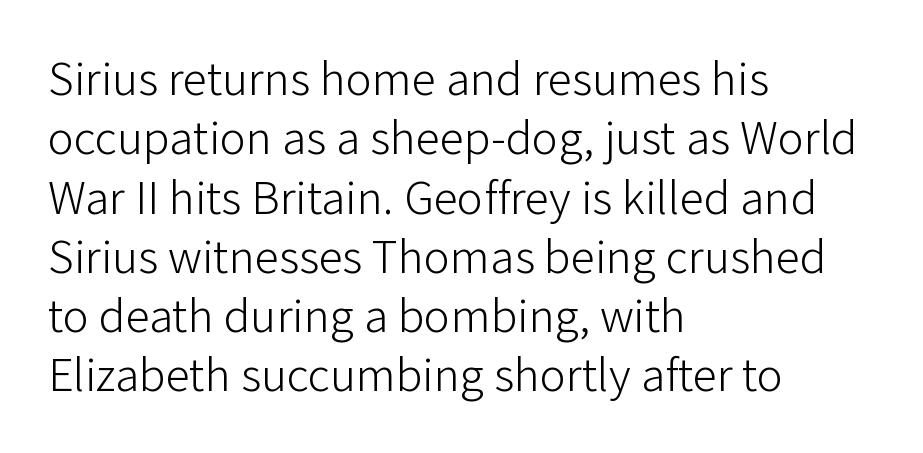
{"serif": "no", "italic": "no", "bold": "no", "weight": "light", "width": "normal", "stroke_contrast": "low", "x_height": "medium", "monospaced": "no", "underline": "no", "align": "left", "line_spacing_ratio": 1.21, "letter_spacing": "normal", "letter_spacing_em": 0.0, "glyph_px": 49}
